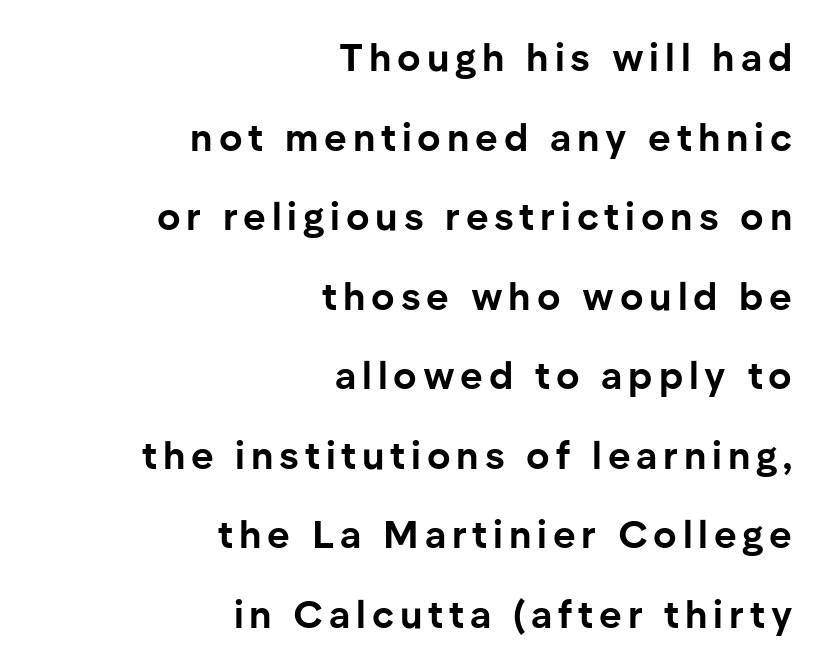
{"serif": "no", "italic": "no", "bold": "yes", "weight": "bold", "width": "normal", "stroke_contrast": "low", "x_height": "medium", "monospaced": "no", "underline": "no", "align": "right", "line_spacing": "loose", "line_spacing_ratio": 2.04, "glyph_px": 39}
